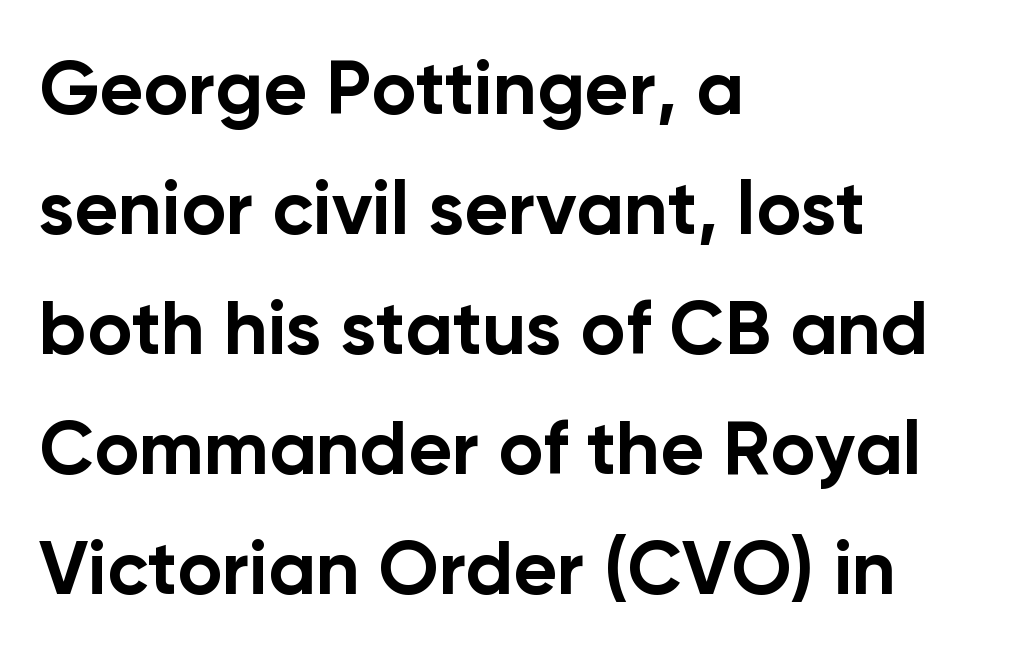
{"serif": "no", "italic": "no", "bold": "yes", "weight": "bold", "width": "normal", "stroke_contrast": "low", "x_height": "medium", "monospaced": "no", "underline": "no", "align": "left", "line_spacing": "normal", "line_spacing_ratio": 1.58, "letter_spacing": "normal", "letter_spacing_em": 0.0, "glyph_px": 76}
